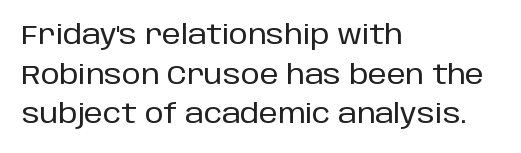
{"italic": "no", "underline": "no", "align": "left", "line_spacing": "normal", "line_spacing_ratio": 1.47, "letter_spacing": "normal", "letter_spacing_em": 0.0, "glyph_px": 27}
